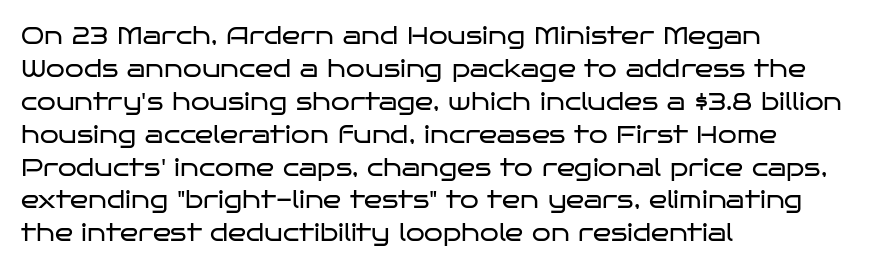
These lines stack with their left ends in a neat column. Letters rest on an invisible, unmarked baseline. The lines sit at an ordinary, default distance from one another. The type sits square on the baseline with zero lean. No letter is thick-stroked: the sample isn't bold. Default kerning and tracking; the words read as compact shapes.
